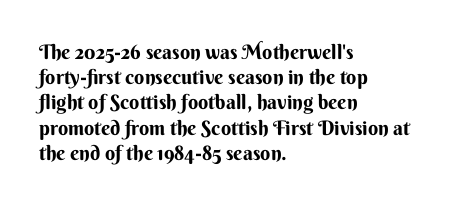
Q: Is the text bold? A: Yes.
Q: Is the text italic (slanted)? A: No, it is upright.
Q: Is the text underlined? A: No.
Q: How is the paragraph aligned? A: Left-aligned.
Q: Is the spacing between letters normal or unusually wide? A: Normal.
Q: Is the spacing between lines tight, normal or loose? A: Normal.
